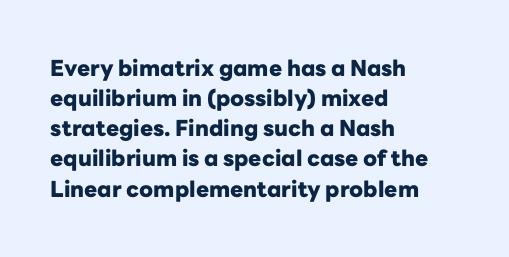
The paragraph shown leans on its left margin. This block has exactly the height ordinary leading produces. Italic: no, the glyphs are upright roman. The baseline area is clear.
